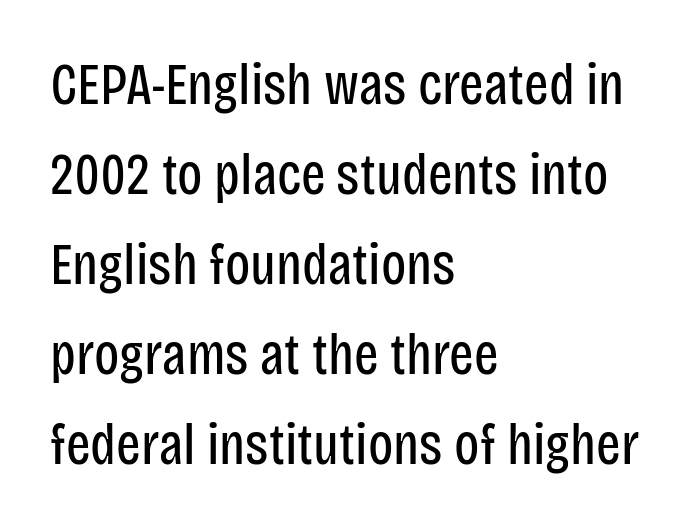
{"serif": "no", "italic": "no", "bold": "no", "weight": "regular", "width": "condensed", "stroke_contrast": "low", "x_height": "large", "monospaced": "no", "underline": "no", "align": "left", "line_spacing": "normal", "line_spacing_ratio": 1.55, "letter_spacing": "normal", "letter_spacing_em": 0.0, "glyph_px": 58}
